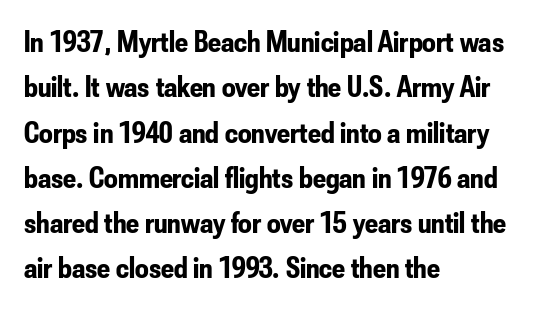
The image shows 30 px bold, condensed sans-serif type, upright; set left-aligned, normal line spacing (1.51x), normal letter spacing, not underlined; low stroke contrast and a small x-height.
